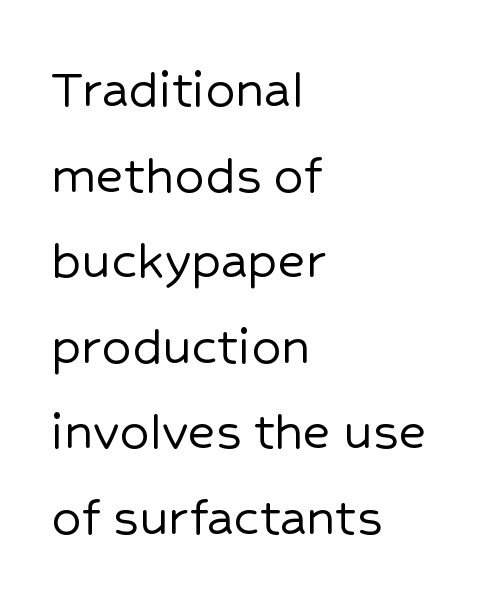
Q: Is the text italic (slanted)? A: No, it is upright.
Q: Is the typeface a serif or a sans-serif typeface? A: Sans-serif.
Q: Is the text underlined? A: No.
Q: How is the paragraph aligned? A: Left-aligned.
Q: Is the spacing between letters normal or unusually wide? A: Normal.
Q: Is the spacing between lines tight, normal or loose? A: Normal.
Q: Width (condensed, normal, or wide)? A: Normal.
Q: Stroke contrast? A: Low.
Q: x-height? A: Medium.
Q: Monospaced? A: No.
